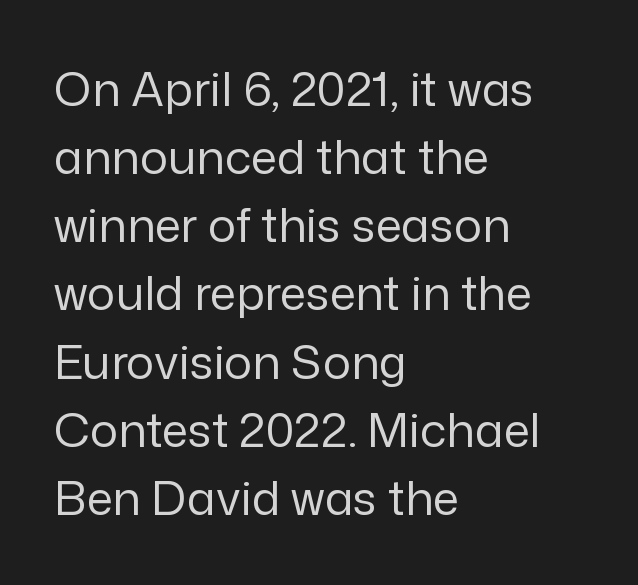
The image shows 47 px regular-weight sans-serif type, upright; set left-aligned, normal line spacing (1.45x), normal letter spacing, not underlined; low stroke contrast and a medium x-height.
